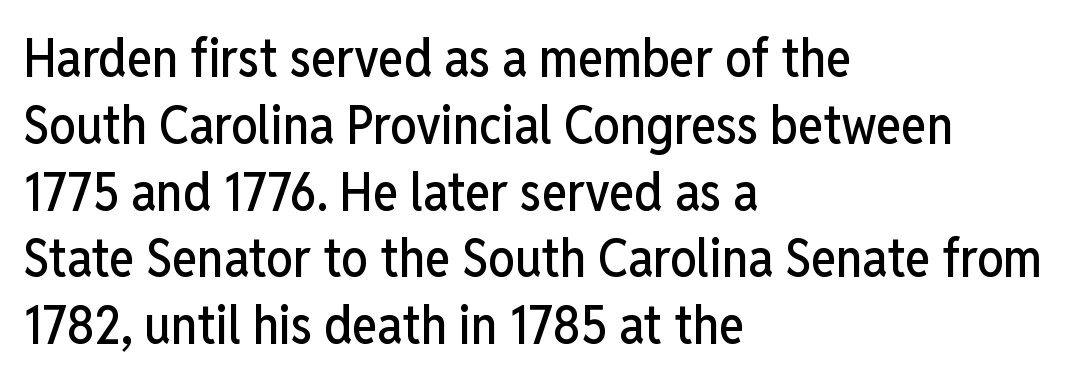
Does the leading feel generous? No, just average. In CSS terms this would be text-align: left. Varying glyph widths throughout — classic text-font behaviour. The rendering keeps characters at their native spacing. The glyphs in this specimen are sans serif. Every character sits straight up, as roman type does.
